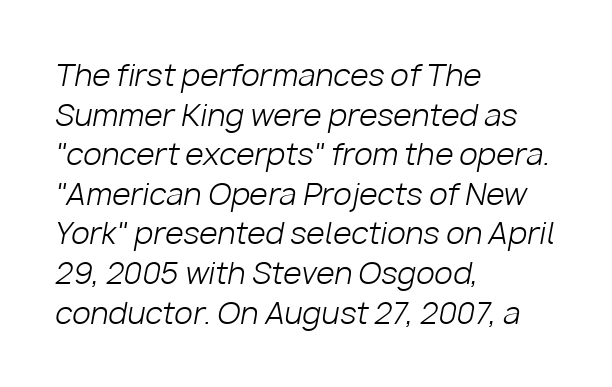
{"italic": "yes", "lean": "right", "slant_degrees": 10, "bold": "no", "weight": "light", "width": "normal", "stroke_contrast": "low", "x_height": "medium", "monospaced": "no", "underline": "no", "align": "left", "line_spacing": "normal", "line_spacing_ratio": 1.32, "letter_spacing": "normal", "letter_spacing_em": 0.0, "glyph_px": 30}
